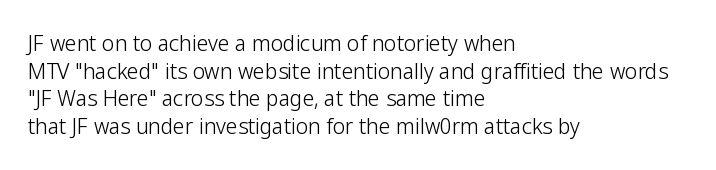
The image shows 21 px text type, upright; set left-aligned, normal line spacing (1.32x), normal letter spacing, not underlined.
